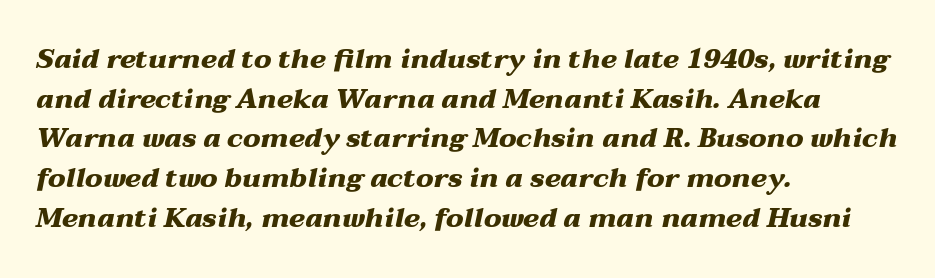
The image shows 27 px bold type, italic (leaning right); set left-aligned, normal line spacing (1.47x), normal letter spacing, not underlined.
